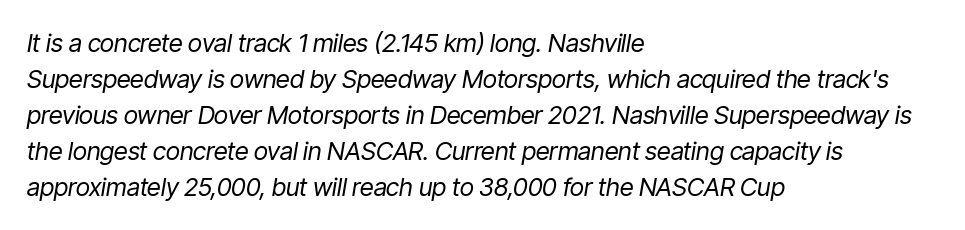
{"italic": "yes", "lean": "right", "slant_degrees": 9, "bold": "no", "underline": "no", "align": "left", "line_spacing": "normal", "line_spacing_ratio": 1.44, "letter_spacing": "normal", "letter_spacing_em": 0.0, "glyph_px": 25}
